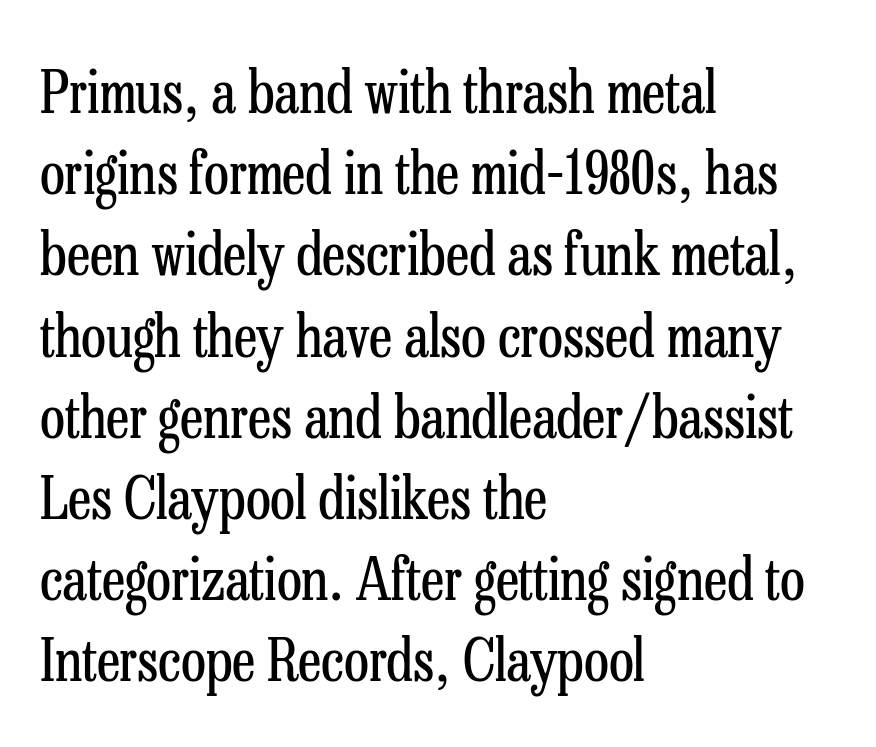
Q: Is the text bold? A: No.
Q: Is the text italic (slanted)? A: No, it is upright.
Q: Is the typeface a serif or a sans-serif typeface? A: Serif.
Q: Is the text underlined? A: No.
Q: How is the paragraph aligned? A: Left-aligned.
Q: Is the spacing between letters normal or unusually wide? A: Normal.
Q: Is the spacing between lines tight, normal or loose? A: Normal.
Q: Width (condensed, normal, or wide)? A: Condensed.
Q: Stroke contrast? A: Low.
Q: x-height? A: Medium.
Q: Monospaced? A: No.
